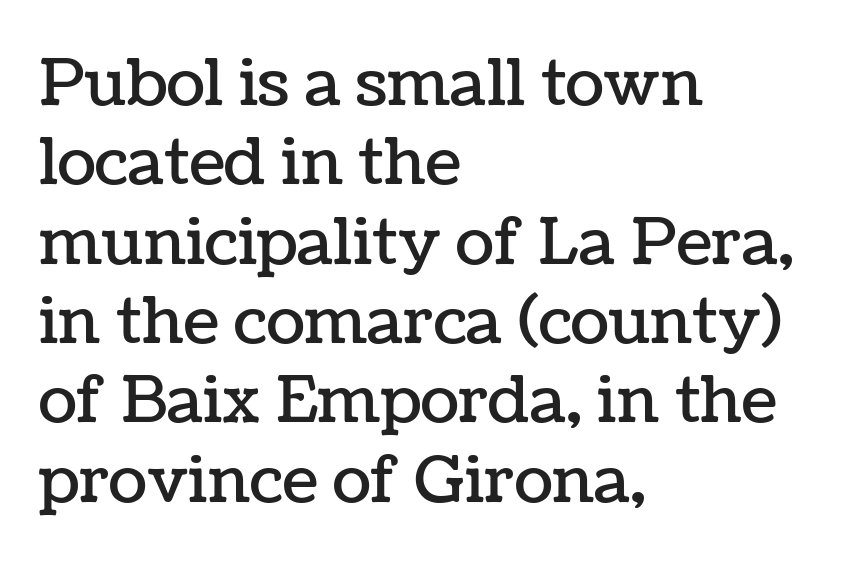
The image shows 64 px text type, upright; set left-aligned, line spacing 1.24x, normal letter spacing, not underlined; low stroke contrast and a medium x-height.
